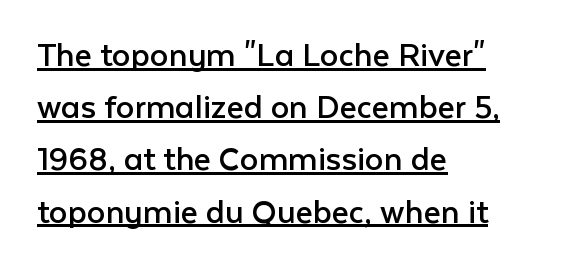
{"serif": "no", "italic": "no", "bold": "no", "weight": "regular", "width": "normal", "stroke_contrast": "low", "x_height": "medium", "monospaced": "no", "underline": "yes", "align": "left", "line_spacing": "normal", "line_spacing_ratio": 1.41, "letter_spacing": "normal", "letter_spacing_em": 0.0, "glyph_px": 37}
